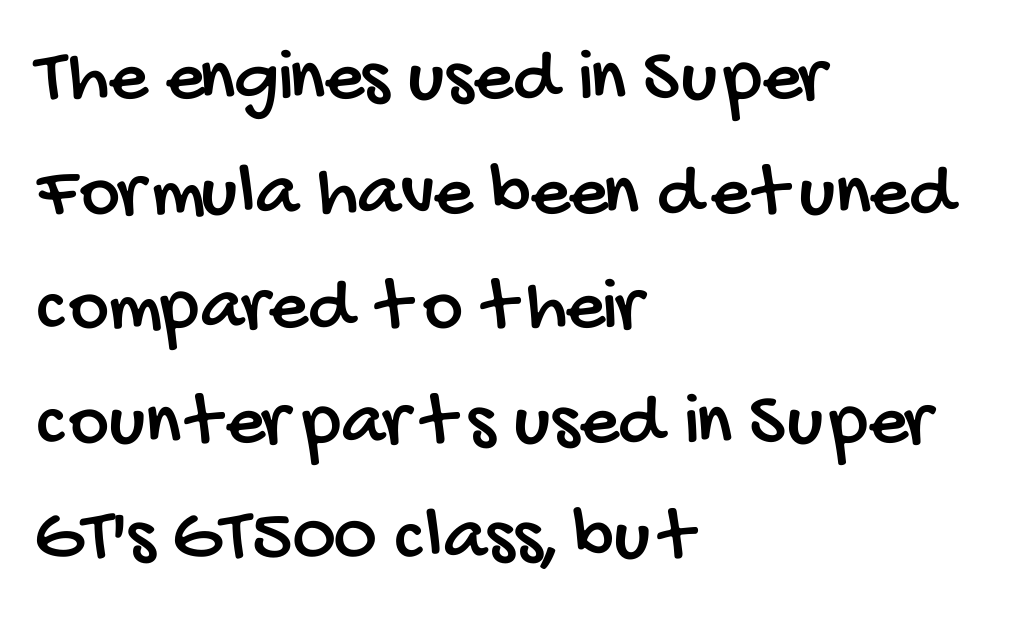
The image shows 77 px condensed sans-serif type; set left-aligned, normal line spacing (1.49x), normal letter spacing, not underlined; low stroke contrast and a large x-height.
